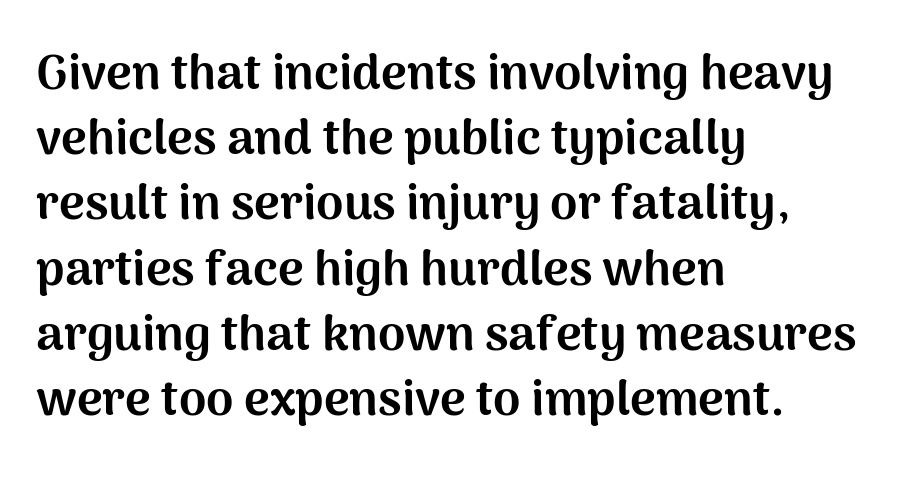
The image shows 49 px bold sans-serif type, upright; set left-aligned, normal line spacing (1.33x), normal letter spacing, not underlined; medium stroke contrast and a medium x-height.
